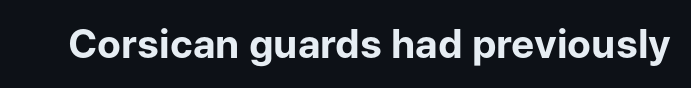
The face used here is rendered with its standard letterfit. Only glyphs here, with clear space below each row. Is this a fixed-width face? No — the glyphs have proportional, varying widths. Ordinary non-slanted type is in use. Thick stems and heavy bowls — unmistakably bold. The type family on display is of the sans-serif kind.
